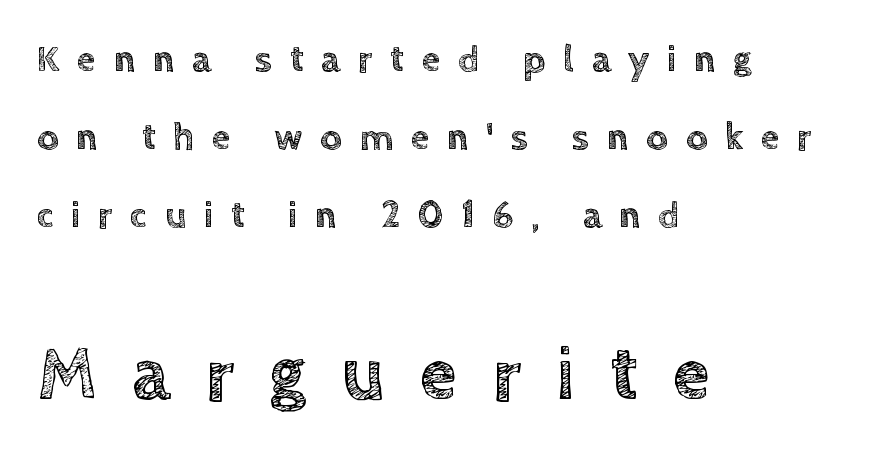
Q: Is the text italic (slanted)? A: No, it is upright.
Q: Is the text underlined? A: No.
Q: How is the paragraph aligned? A: Left-aligned.
Q: Is the spacing between letters normal or unusually wide? A: Unusually wide.
Q: Is the spacing between lines tight, normal or loose? A: Loose.
Q: Which block of text is set in a larger size, the first (top) or the second (bottom)? A: The second (bottom) one.
Q: Width (condensed, normal, or wide)? A: Normal.
Q: x-height? A: Large.
Q: Monospaced? A: No.
